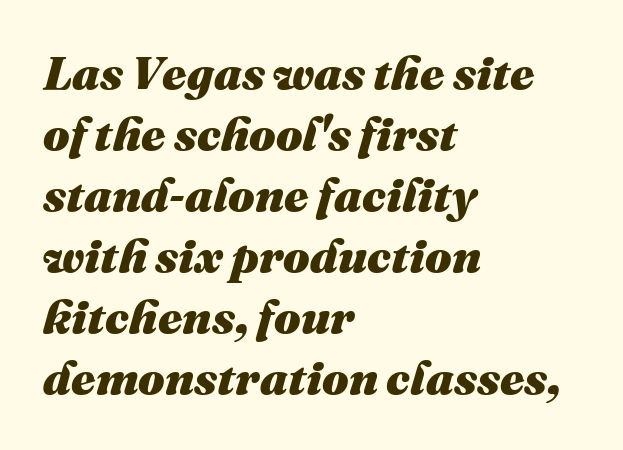
Q: Is the text bold? A: Yes.
Q: Is the text italic (slanted)? A: Yes, it leans right by about 16 degrees.
Q: Is the text underlined? A: No.
Q: How is the paragraph aligned? A: Left-aligned.
Q: Is the spacing between letters normal or unusually wide? A: Normal.
Q: Is the spacing between lines tight, normal or loose? A: Normal.
Q: Width (condensed, normal, or wide)? A: Normal.
Q: Stroke contrast? A: Medium.
Q: x-height? A: Medium.
Q: Monospaced? A: No.
